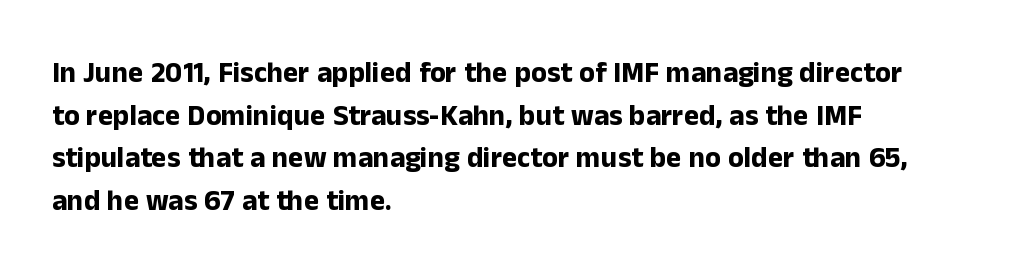
Q: Is the text bold? A: Yes.
Q: Is the text italic (slanted)? A: No, it is upright.
Q: Is the typeface a serif or a sans-serif typeface? A: Sans-serif.
Q: Is the text underlined? A: No.
Q: How is the paragraph aligned? A: Left-aligned.
Q: Is the spacing between letters normal or unusually wide? A: Normal.
Q: Is the spacing between lines tight, normal or loose? A: Normal.
Q: Width (condensed, normal, or wide)? A: Normal.
Q: Stroke contrast? A: Low.
Q: x-height? A: Medium.
Q: Monospaced? A: No.
